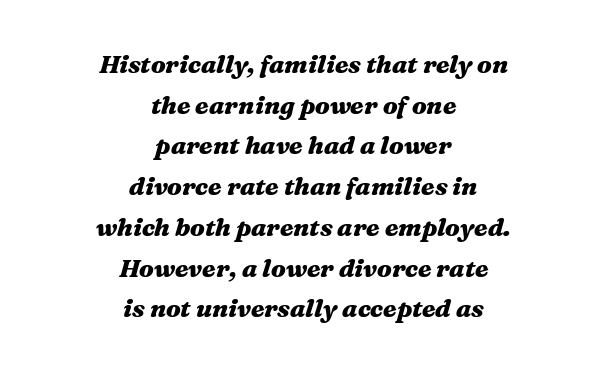
Q: Is the text bold? A: Yes.
Q: Is the text italic (slanted)? A: Yes, it leans right by about 16 degrees.
Q: Is the text underlined? A: No.
Q: How is the paragraph aligned? A: Centered.
Q: Is the spacing between letters normal or unusually wide? A: Normal.
Q: Is the spacing between lines tight, normal or loose? A: Normal.
